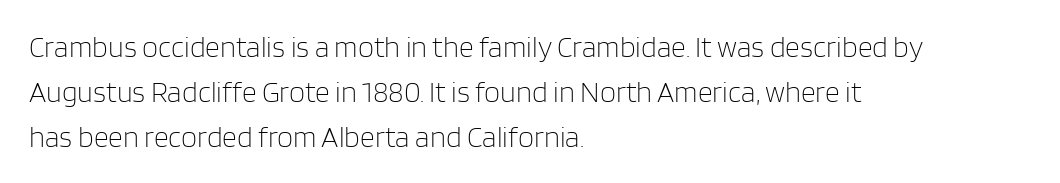
{"serif": "no", "italic": "no", "bold": "no", "weight": "light", "width": "normal", "stroke_contrast": "low", "x_height": "large", "monospaced": "no", "underline": "no", "align": "left", "line_spacing": "normal", "line_spacing_ratio": 1.55, "letter_spacing": "normal", "letter_spacing_em": 0.0, "glyph_px": 29}
